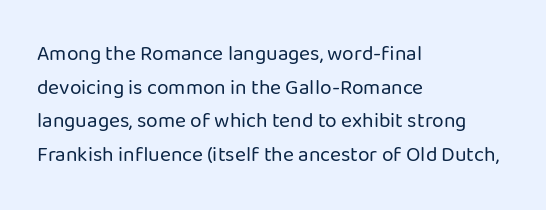
The font's upright variant was chosen for this text. Does the leading feel generous? No, just average. Letters rest on an invisible, unmarked baseline. Heft: none added — not bold. Typeset ragged right — the left edge is the straight one.
